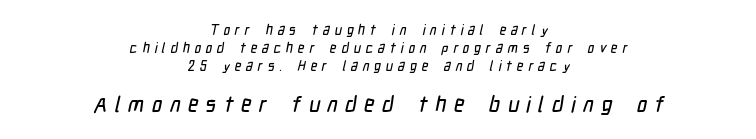
Between these two stacked blocks, the lower one wins on size. A bare baseline throughout the passage. Letter spacing: wide. The rendering positions every line midway between the sides. Leading matches the norm, producing a regular column.
